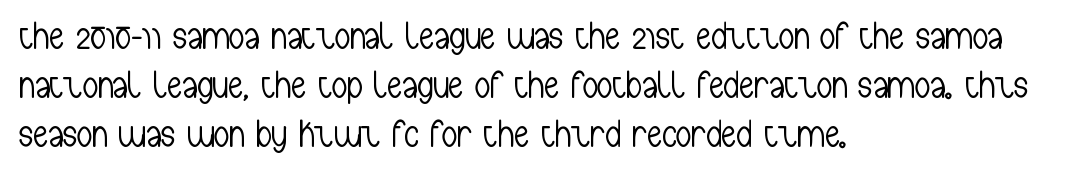
{"serif": "no", "italic": "no", "bold": "no", "weight": "light", "width": "condensed", "stroke_contrast": "low", "x_height": "medium", "monospaced": "no", "underline": "no", "align": "left", "line_spacing": "normal", "line_spacing_ratio": 1.29, "letter_spacing": "normal", "letter_spacing_em": 0.0, "glyph_px": 38}
